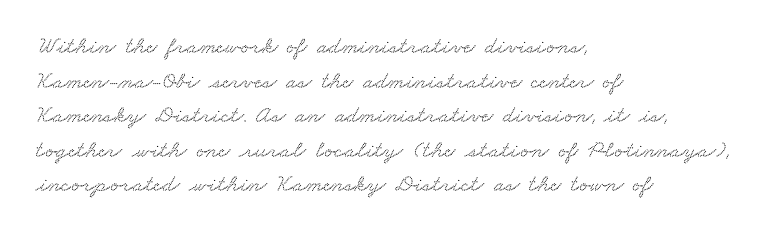
Q: Is the text underlined? A: No.
Q: How is the paragraph aligned? A: Left-aligned.
Q: Is the spacing between letters normal or unusually wide? A: Normal.
Q: Is the spacing between lines tight, normal or loose? A: Normal.
